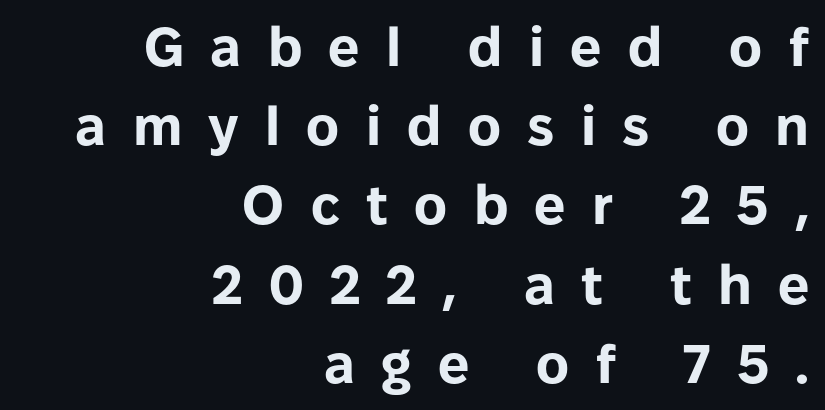
{"serif": "no", "italic": "no", "bold": "yes", "weight": "bold", "width": "normal", "stroke_contrast": "low", "x_height": "medium", "monospaced": "no", "underline": "no", "align": "right", "line_spacing": "normal", "line_spacing_ratio": 1.44, "letter_spacing": "wide", "letter_spacing_em": 0.48, "glyph_px": 55}
